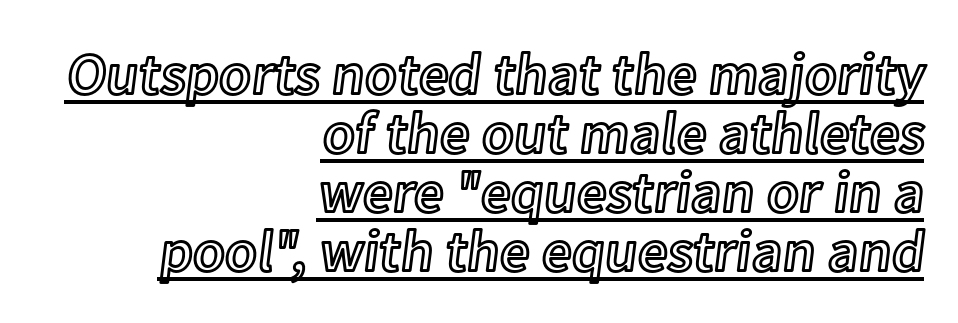
Q: Is the text italic (slanted)? A: Yes.
Q: Is the text underlined? A: Yes.
Q: How is the paragraph aligned? A: Right-aligned.
Q: Is the spacing between letters normal or unusually wide? A: Normal.
Q: Is the spacing between lines tight, normal or loose? A: Tight.
Q: Width (condensed, normal, or wide)? A: Normal.
Q: x-height? A: Medium.
Q: Monospaced? A: No.
